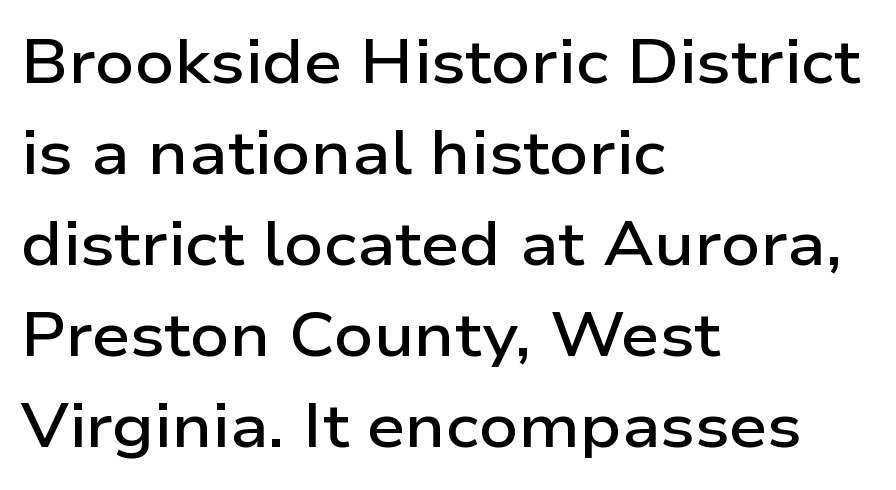
{"serif": "no", "italic": "no", "bold": "semi", "weight": "semibold", "width": "wide", "stroke_contrast": "low", "x_height": "medium", "monospaced": "no", "underline": "no", "align": "left", "line_spacing": "normal", "line_spacing_ratio": 1.49, "letter_spacing": "normal", "letter_spacing_em": 0.0, "glyph_px": 61}
